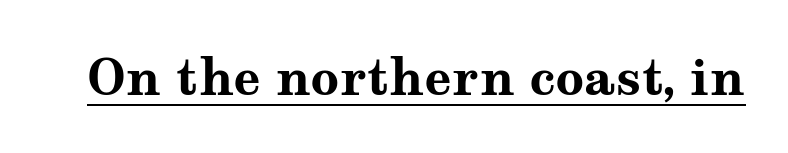
Is this a fixed-width face? No — the glyphs have proportional, varying widths. What decoration does the sample have? An underline. Regarding serifs, this sample has them. Rendered with straight, roman letterforms. The type is set solid horizontally, with unmodified tracking.
